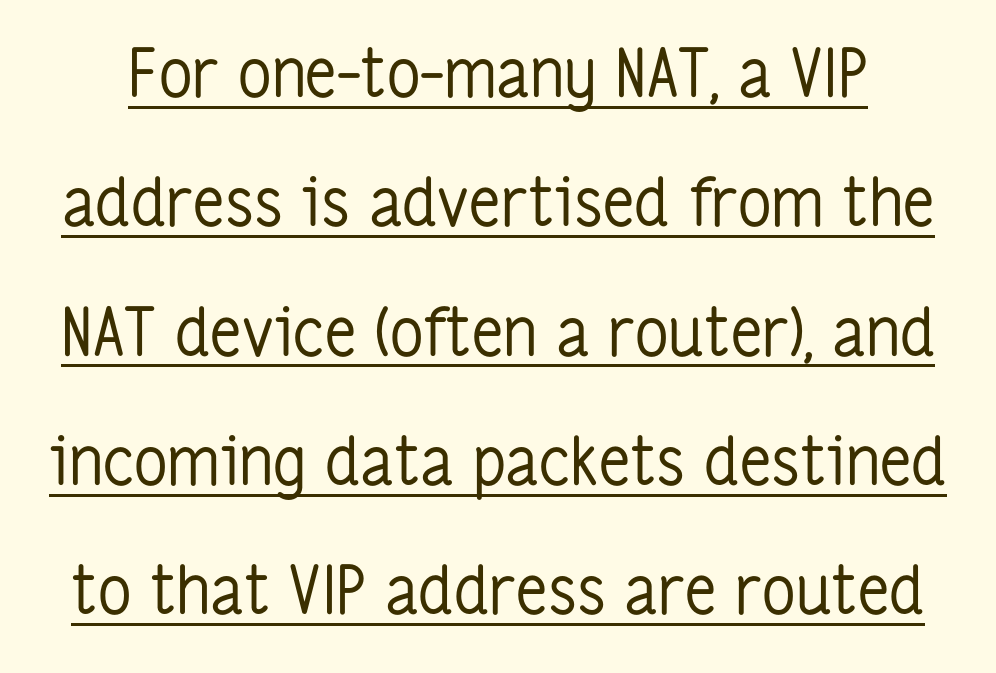
Q: Is the text bold? A: No.
Q: Is the text italic (slanted)? A: No, it is upright.
Q: Is the typeface a serif or a sans-serif typeface? A: Sans-serif.
Q: Is the text underlined? A: Yes.
Q: Is the spacing between letters normal or unusually wide? A: Normal.
Q: Is the spacing between lines tight, normal or loose? A: Loose.
Q: Width (condensed, normal, or wide)? A: Condensed.
Q: Stroke contrast? A: Low.
Q: x-height? A: Medium.
Q: Monospaced? A: No.
